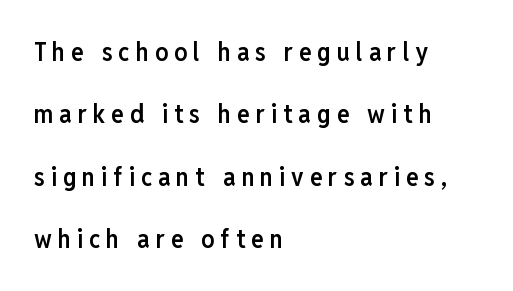
Q: Is the text bold? A: Semi-bold.
Q: Is the text italic (slanted)? A: No, it is upright.
Q: Is the text underlined? A: No.
Q: How is the paragraph aligned? A: Left-aligned.
Q: Is the spacing between letters normal or unusually wide? A: Unusually wide.
Q: Is the spacing between lines tight, normal or loose? A: Loose.
